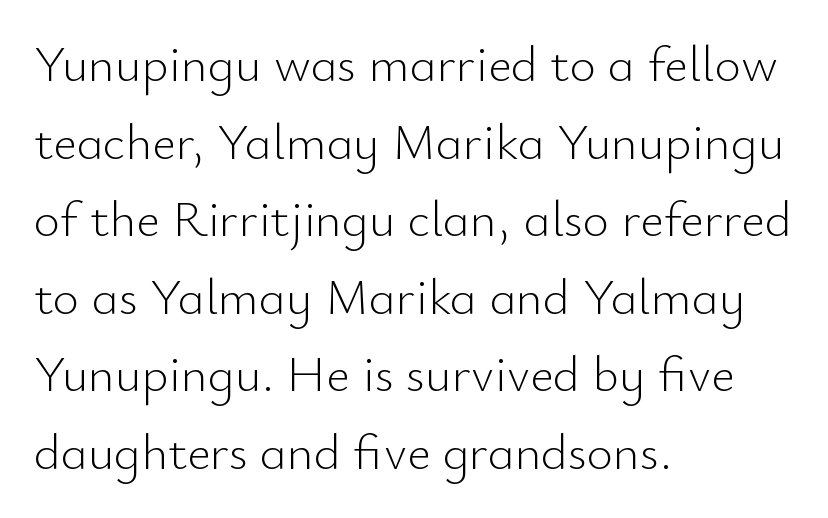
Q: Is the text bold? A: No.
Q: Is the text italic (slanted)? A: No, it is upright.
Q: Is the typeface a serif or a sans-serif typeface? A: Sans-serif.
Q: Is the text underlined? A: No.
Q: How is the paragraph aligned? A: Left-aligned.
Q: Is the spacing between letters normal or unusually wide? A: Normal.
Q: Is the spacing between lines tight, normal or loose? A: Normal.
Q: Width (condensed, normal, or wide)? A: Normal.
Q: Stroke contrast? A: Low.
Q: x-height? A: Small.
Q: Monospaced? A: No.
